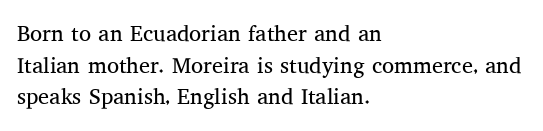
Ordinary non-slanted type is in use. Whoever set this chose a conventional vertical rhythm. Nothing unusual about the tracking: characters are spaced as the font intends. Every row of glyphs begins at an identical x-position on the left.
